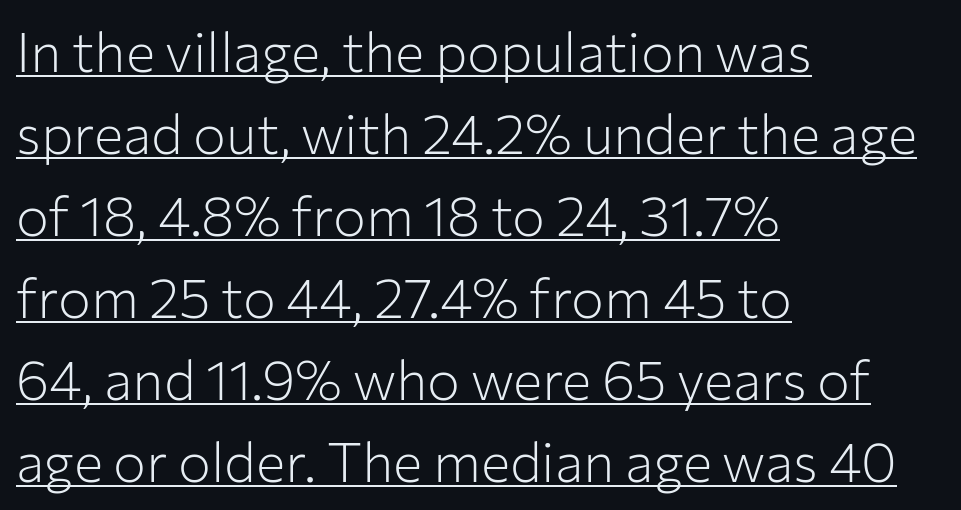
Does the copy run flush right? No — it runs flush left. In terms of letterform style, serifs are entirely absent. Varying glyph widths throughout — classic text-font behaviour. No extra tracking has been applied to these lines.
